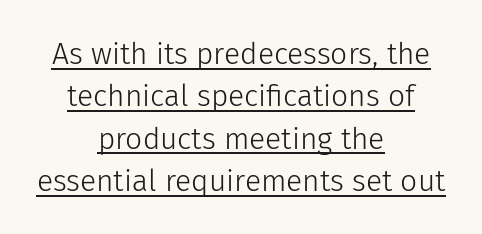
{"serif": "no", "italic": "no", "bold": "no", "weight": "light", "width": "normal", "stroke_contrast": "low", "x_height": "medium", "monospaced": "no", "underline": "yes", "align": "center", "line_spacing": "normal", "line_spacing_ratio": 1.41, "letter_spacing": "normal", "letter_spacing_em": 0.0, "glyph_px": 30}
